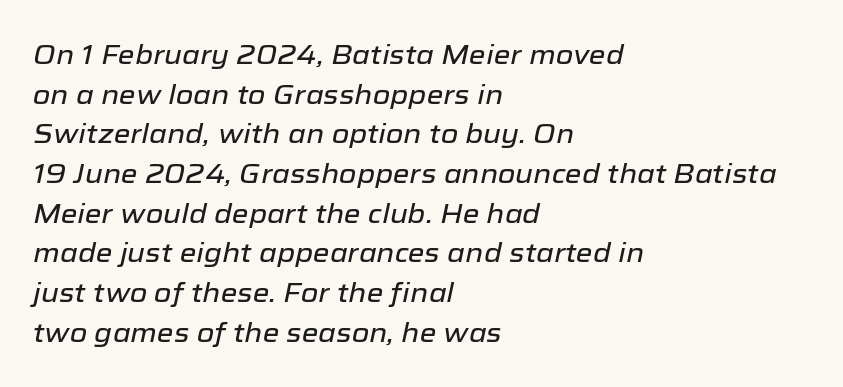
The image shows 27 px text type, italic (leaning right); set left-aligned, normal line spacing (1.47x), normal letter spacing, not underlined.
